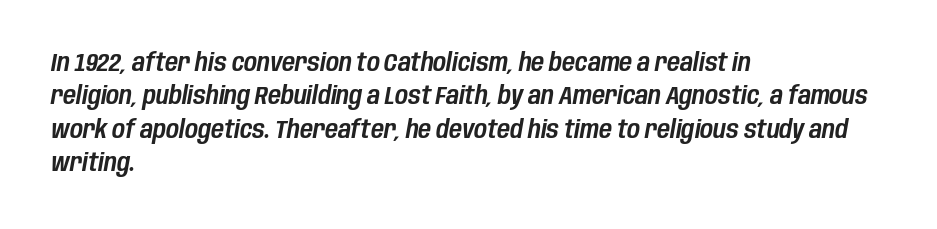
{"italic": "yes", "lean": "right", "slant_degrees": 10, "underline": "no", "align": "left", "line_spacing": "normal", "line_spacing_ratio": 1.34, "letter_spacing": "normal", "letter_spacing_em": 0.0, "glyph_px": 25}
